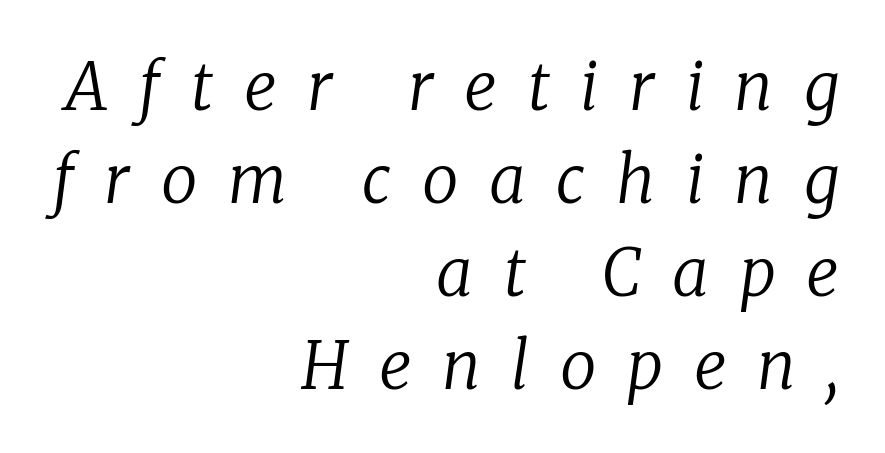
Q: Is the text bold? A: No.
Q: Is the text italic (slanted)? A: Yes, it leans right by about 8 degrees.
Q: Is the typeface a serif or a sans-serif typeface? A: Serif.
Q: Is the text underlined? A: No.
Q: How is the paragraph aligned? A: Right-aligned.
Q: Is the spacing between letters normal or unusually wide? A: Unusually wide.
Q: Is the spacing between lines tight, normal or loose? A: Normal.
Q: Width (condensed, normal, or wide)? A: Normal.
Q: Stroke contrast? A: Low.
Q: x-height? A: Medium.
Q: Monospaced? A: No.
